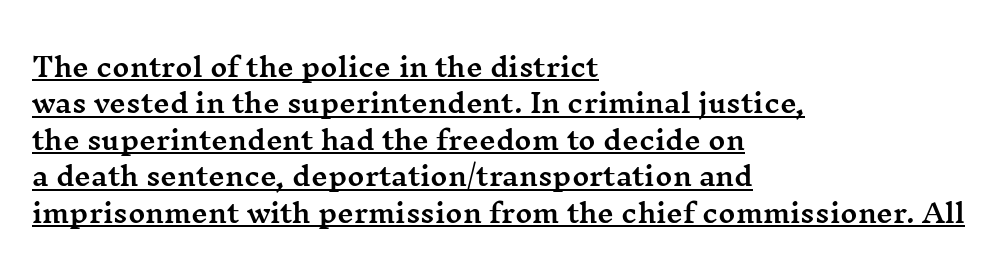
Descenders here cross a horizontal rule under the line. There is no visible air inserted between adjacent glyphs. Caption: multi-line text, flush left, ragged right. In terms of leading, this rendering sits right in the middle. Posture: vertical.
